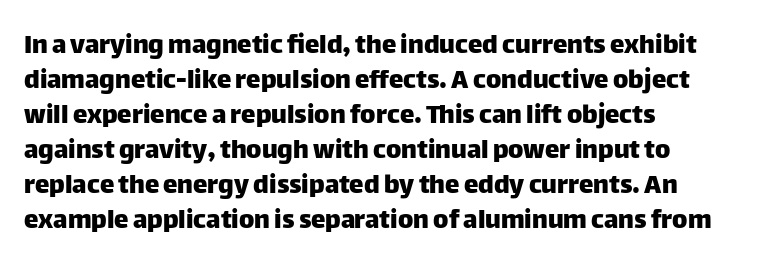
{"serif": "no", "italic": "no", "width": "normal", "stroke_contrast": "low", "x_height": "large", "monospaced": "no", "underline": "no", "align": "left", "line_spacing_ratio": 1.21, "letter_spacing": "normal", "letter_spacing_em": 0.0, "glyph_px": 29}
